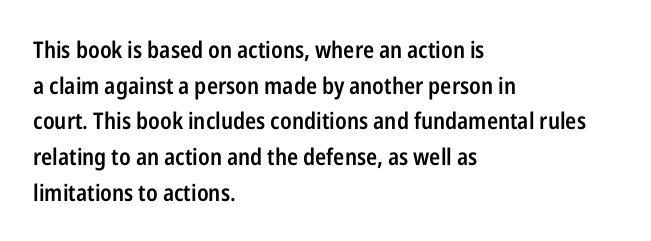
Q: Is the text bold? A: Semi-bold.
Q: Is the text italic (slanted)? A: No, it is upright.
Q: Is the text underlined? A: No.
Q: How is the paragraph aligned? A: Left-aligned.
Q: Is the spacing between letters normal or unusually wide? A: Normal.
Q: Is the spacing between lines tight, normal or loose? A: Normal.
